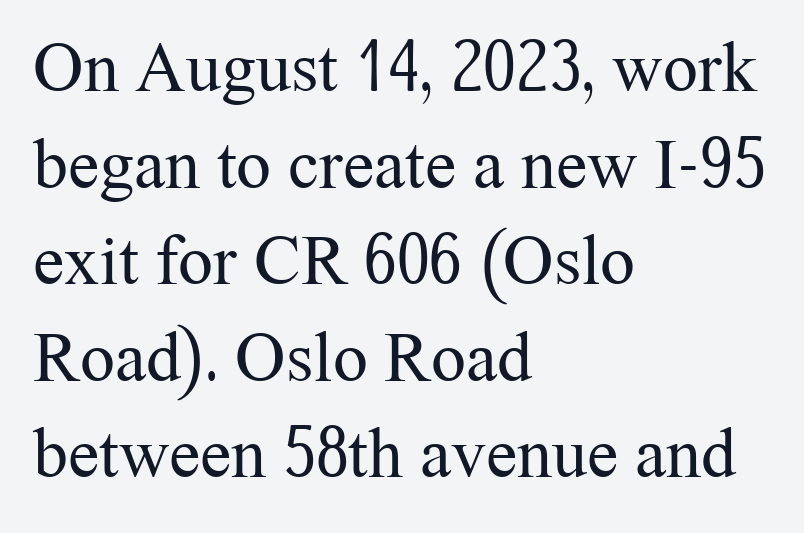
{"serif": "yes", "italic": "no", "bold": "no", "weight": "regular", "width": "normal", "stroke_contrast": "medium", "x_height": "medium", "monospaced": "no", "underline": "no", "align": "left", "line_spacing": "normal", "line_spacing_ratio": 1.38, "letter_spacing": "normal", "letter_spacing_em": 0.0, "glyph_px": 70}
